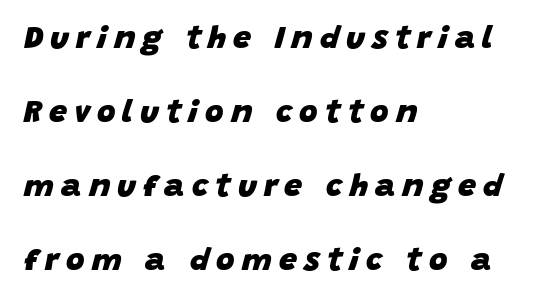
{"italic": "yes", "lean": "right", "slant_degrees": 15, "bold": "yes", "weight": "heavy", "width": "normal", "stroke_contrast": "low", "x_height": "large", "monospaced": "no", "underline": "no", "align": "left", "line_spacing": "loose", "line_spacing_ratio": 2.31, "letter_spacing": "wide", "letter_spacing_em": 0.22, "glyph_px": 32}
